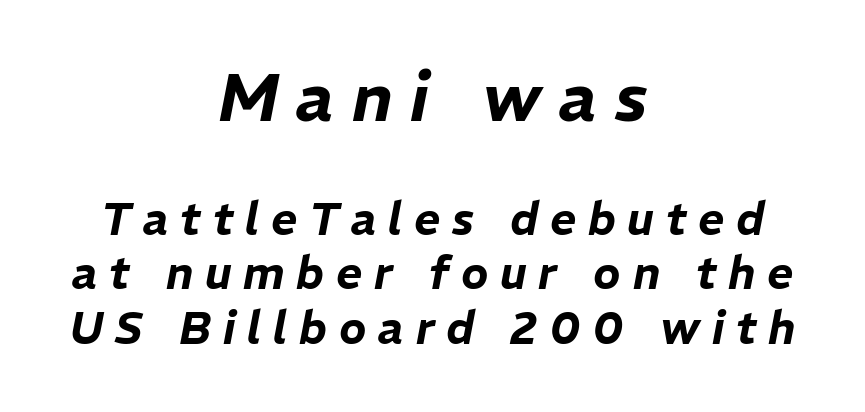
{"italic": "yes", "lean": "right", "slant_degrees": 11, "width": "normal", "stroke_contrast": "low", "x_height": "medium", "monospaced": "no", "underline": "no", "align": "center", "line_spacing_ratio": 1.21, "letter_spacing": "wide", "letter_spacing_em": 0.26, "larger_block": "first", "size_ratio": 1.49, "glyph_px": 67}
